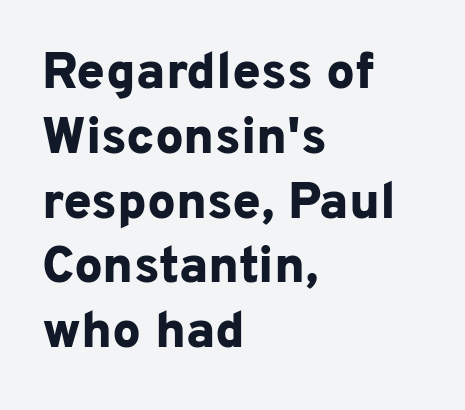
Q: Is the text bold? A: Yes.
Q: Is the text italic (slanted)? A: No, it is upright.
Q: Is the typeface a serif or a sans-serif typeface? A: Sans-serif.
Q: Is the text underlined? A: No.
Q: How is the paragraph aligned? A: Left-aligned.
Q: Is the spacing between letters normal or unusually wide? A: Normal.
Q: Is the spacing between lines tight, normal or loose? A: Normal.
Q: Width (condensed, normal, or wide)? A: Normal.
Q: Stroke contrast? A: Low.
Q: x-height? A: Medium.
Q: Monospaced? A: No.
